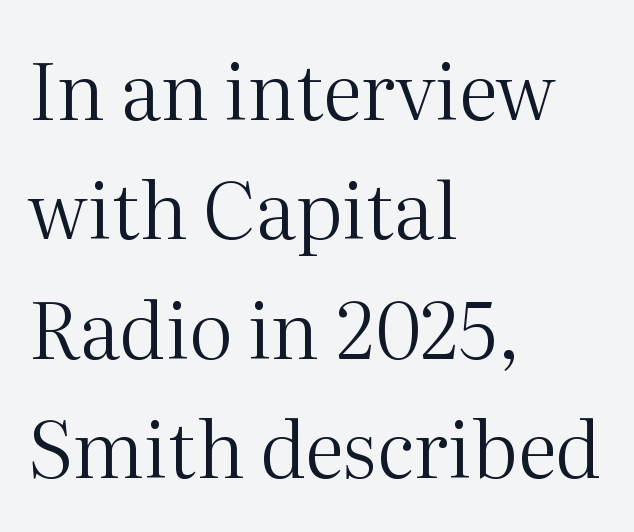
{"serif": "yes", "italic": "no", "bold": "no", "weight": "regular", "width": "normal", "stroke_contrast": "medium", "x_height": "medium", "monospaced": "no", "underline": "no", "align": "left", "line_spacing": "normal", "line_spacing_ratio": 1.53, "letter_spacing": "normal", "letter_spacing_em": 0.0, "glyph_px": 78}
